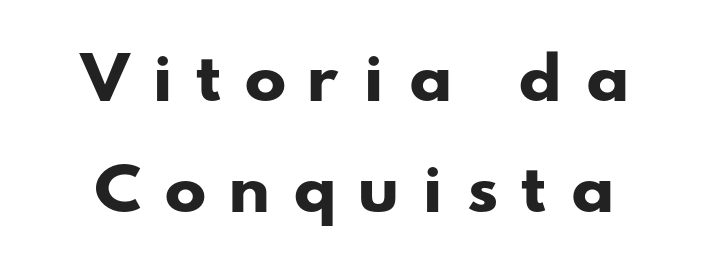
Q: Is the text bold? A: Yes.
Q: Is the typeface a serif or a sans-serif typeface? A: Sans-serif.
Q: Is the text underlined? A: No.
Q: Is the spacing between letters normal or unusually wide? A: Unusually wide.
Q: Is the spacing between lines tight, normal or loose? A: Loose.
Q: Width (condensed, normal, or wide)? A: Wide.
Q: Stroke contrast? A: Low.
Q: x-height? A: Small.
Q: Monospaced? A: No.
